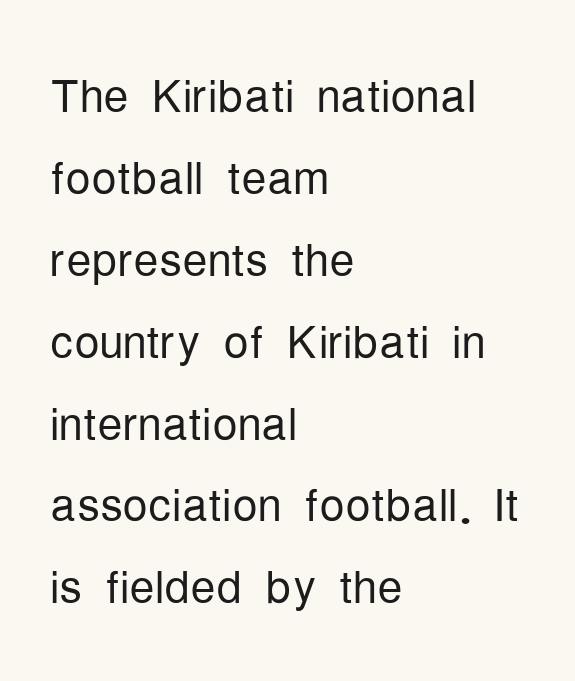
The image shows 63 px light, condensed sans-serif type, upright; set left-aligned, normal line spacing (1.3x), normal letter spacing, not underlined; low stroke contrast and a medium x-height.
